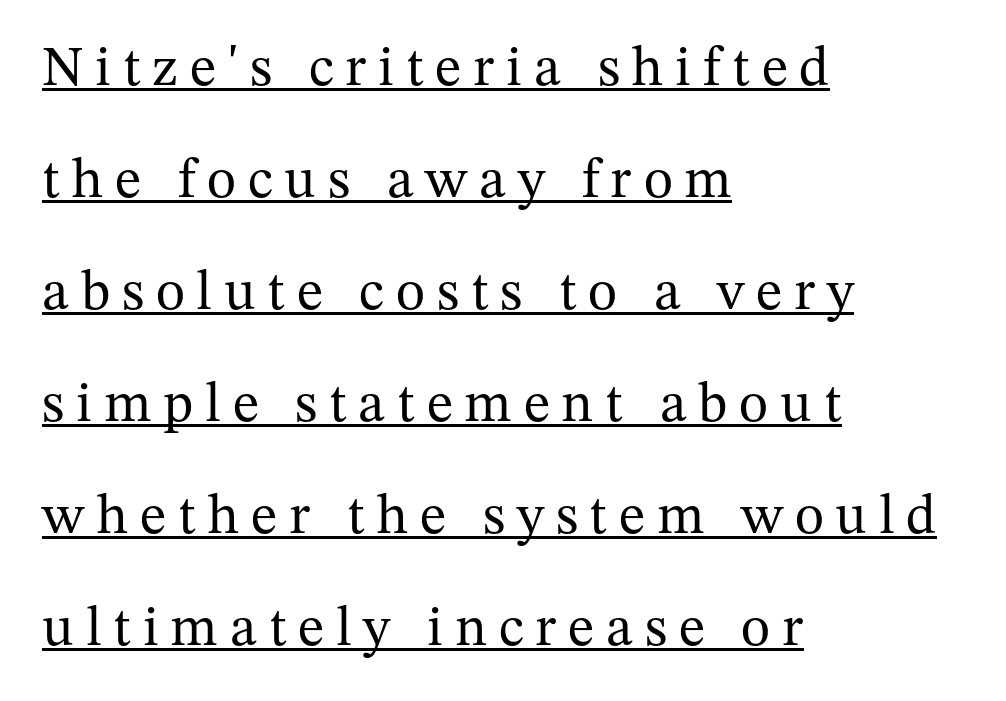
{"serif": "yes", "italic": "no", "bold": "no", "weight": "regular", "width": "normal", "stroke_contrast": "medium", "x_height": "medium", "monospaced": "no", "underline": "yes", "align": "left", "line_spacing": "loose", "line_spacing_ratio": 2.0, "letter_spacing": "wide", "letter_spacing_em": 0.21, "glyph_px": 56}
